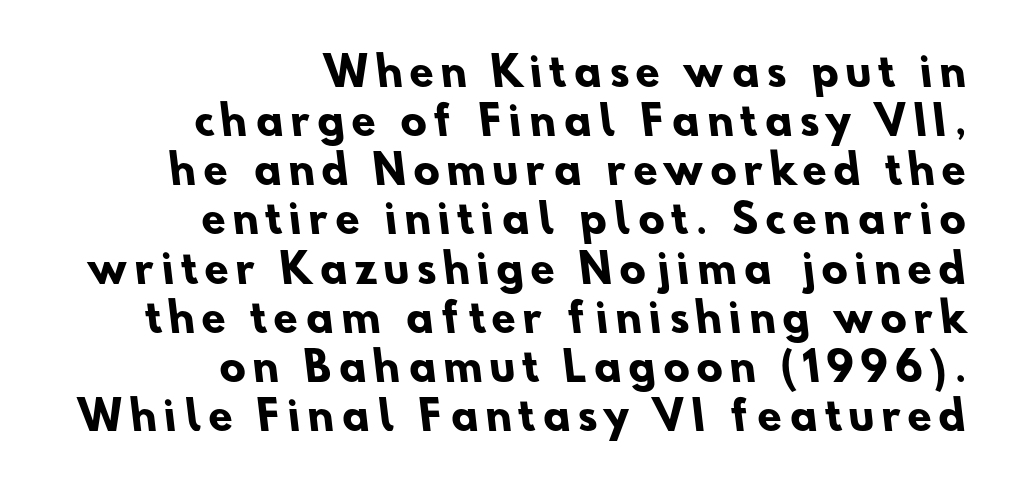
The image shows 39 px heavy sans-serif type; set right-aligned, normal line spacing (1.26x), not underlined; low stroke contrast and a small x-height.
